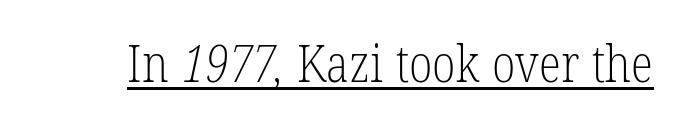
{"serif": "yes", "bold": "no", "weight": "light", "width": "condensed", "stroke_contrast": "low", "x_height": "medium", "monospaced": "no", "underline": "yes", "letter_spacing": "normal", "letter_spacing_em": 0.0, "glyph_px": 51}
